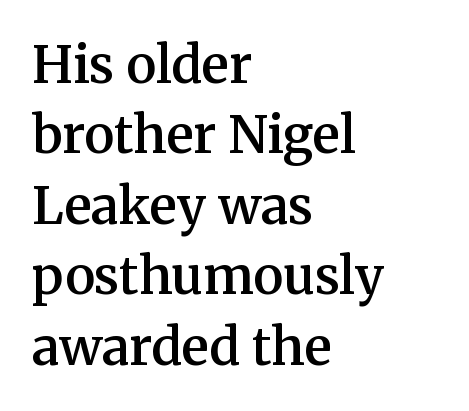
Q: Is the text bold? A: Semi-bold.
Q: Is the text italic (slanted)? A: No, it is upright.
Q: Is the typeface a serif or a sans-serif typeface? A: Serif.
Q: Is the text underlined? A: No.
Q: How is the paragraph aligned? A: Left-aligned.
Q: Is the spacing between letters normal or unusually wide? A: Normal.
Q: Is the spacing between lines tight, normal or loose? A: Normal.
Q: Width (condensed, normal, or wide)? A: Normal.
Q: Stroke contrast? A: Medium.
Q: x-height? A: Medium.
Q: Monospaced? A: No.
